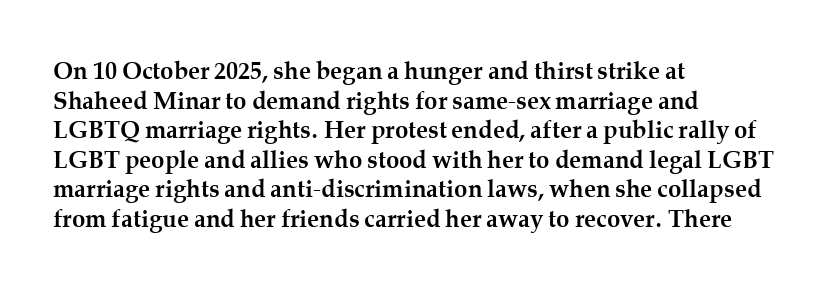
Q: Is the text bold? A: Yes.
Q: Is the text italic (slanted)? A: No, it is upright.
Q: Is the text underlined? A: No.
Q: How is the paragraph aligned? A: Left-aligned.
Q: Is the spacing between letters normal or unusually wide? A: Normal.
